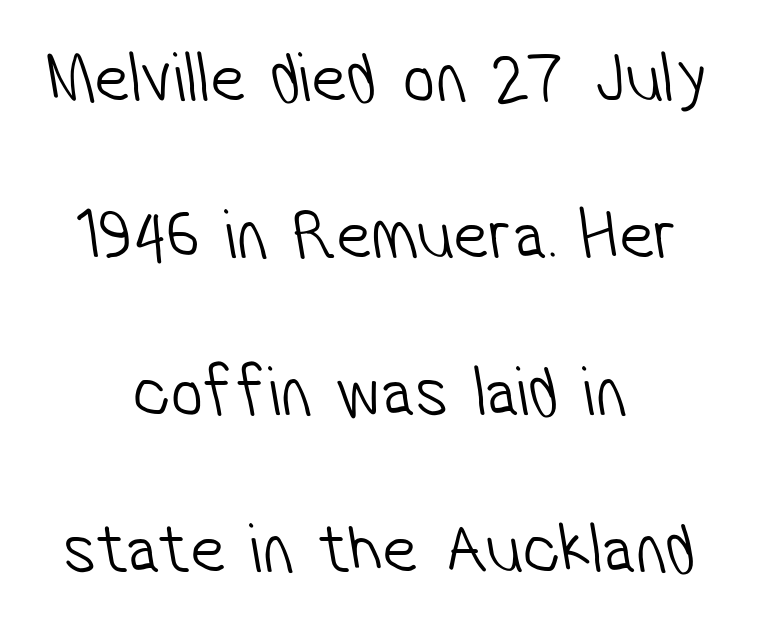
The image shows 72 px light, condensed sans-serif type; set centered, loose line spacing (2.18x), normal letter spacing, not underlined; low stroke contrast and a medium x-height.
